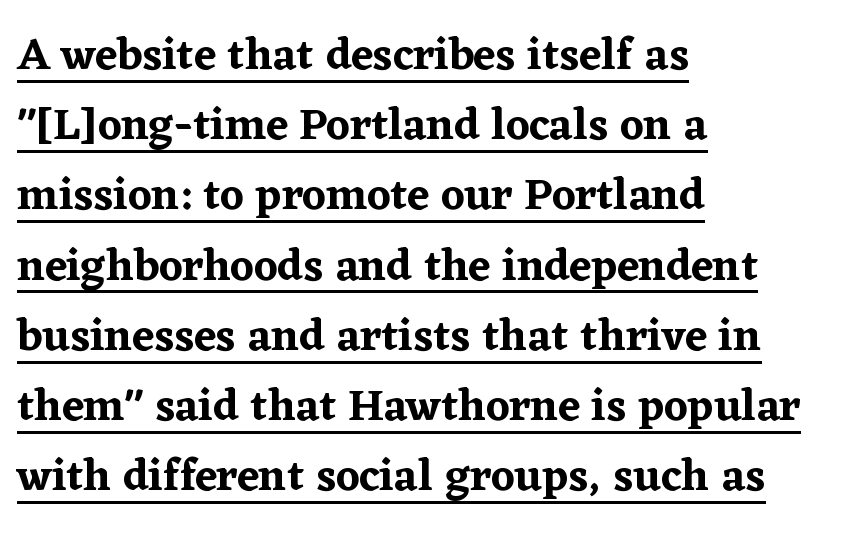
The image shows 45 px serif type, upright; set left-aligned, normal line spacing (1.56x), normal letter spacing, underlined; low stroke contrast and a medium x-height.
